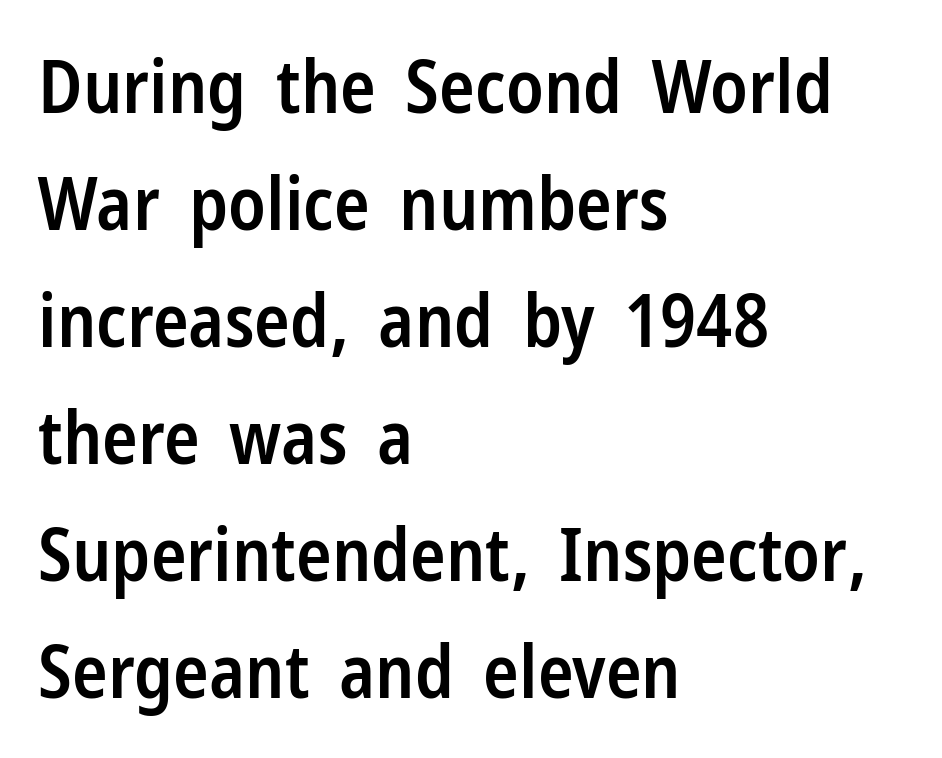
The image shows 74 px semibold, condensed sans-serif type, upright; set left-aligned, normal line spacing (1.58x), normal letter spacing, not underlined; low stroke contrast and a medium x-height.
